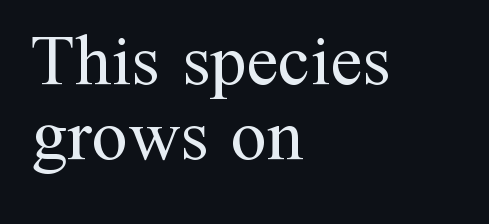
The image shows 72 px regular-weight serif type, upright; set left-aligned, tight line spacing (1.04x), normal letter spacing, not underlined; medium stroke contrast and a medium x-height.
